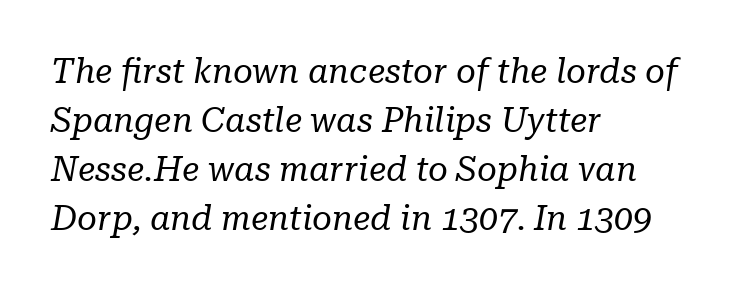
The image shows 34 px regular-weight serif type, italic (leaning right); set left-aligned, normal line spacing (1.44x), normal letter spacing, not underlined; low stroke contrast and a medium x-height.
